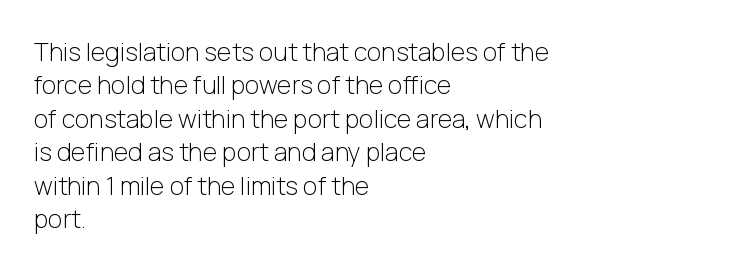
Q: Is the text bold? A: No.
Q: Is the text italic (slanted)? A: No, it is upright.
Q: Is the text underlined? A: No.
Q: How is the paragraph aligned? A: Left-aligned.
Q: Is the spacing between letters normal or unusually wide? A: Normal.
Q: Is the spacing between lines tight, normal or loose? A: Normal.
